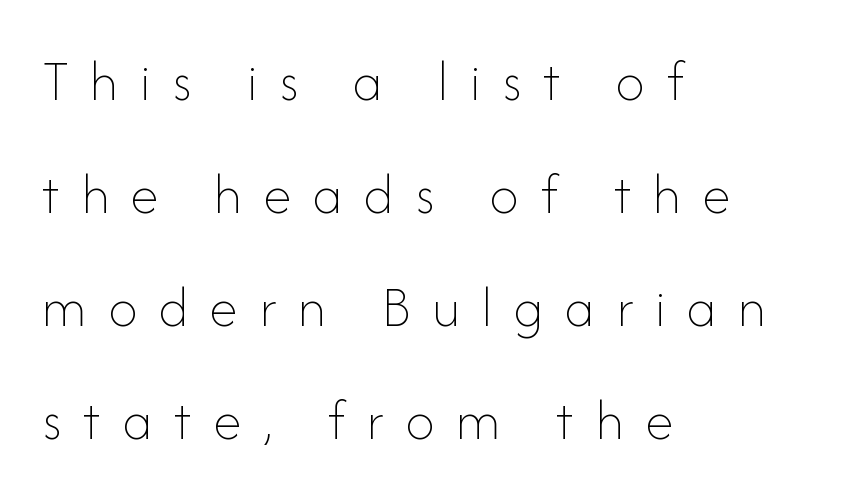
Q: Is the text bold? A: No.
Q: Is the text italic (slanted)? A: No, it is upright.
Q: Is the text underlined? A: No.
Q: How is the paragraph aligned? A: Left-aligned.
Q: Is the spacing between letters normal or unusually wide? A: Unusually wide.
Q: Is the spacing between lines tight, normal or loose? A: Loose.
Q: Width (condensed, normal, or wide)? A: Normal.
Q: Stroke contrast? A: Low.
Q: x-height? A: Small.
Q: Monospaced? A: No.
